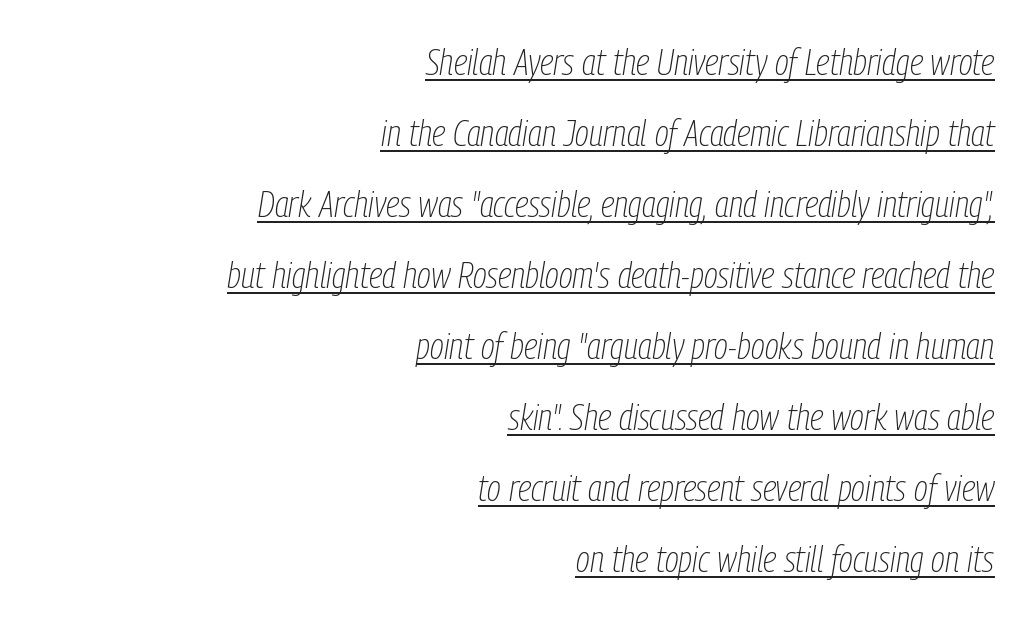
Posture: slanted. In terms of leading, this rendering errs on the spacious side. Compared with typical body copy, the letter spacing here is the same. Short and long lines alike share a common ending point at right. The characters are drawn with everyday or finer stroke widths.
